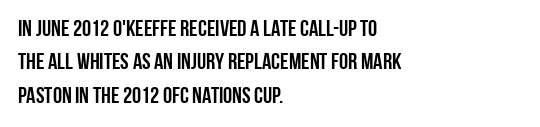
The image shows 23 px text type, upright; set left-aligned, normal line spacing (1.45x), normal letter spacing, not underlined.
